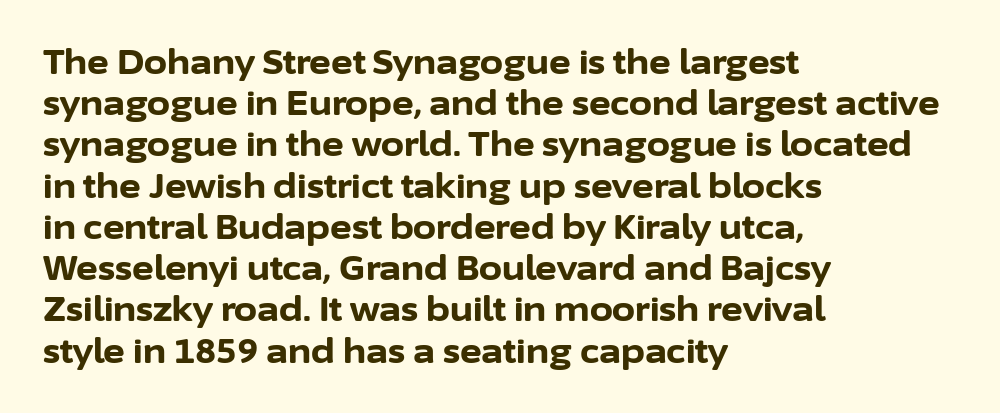
The image shows 33 px bold sans-serif type, upright; set left-aligned, normal line spacing (1.25x), normal letter spacing, not underlined; low stroke contrast and a medium x-height.
